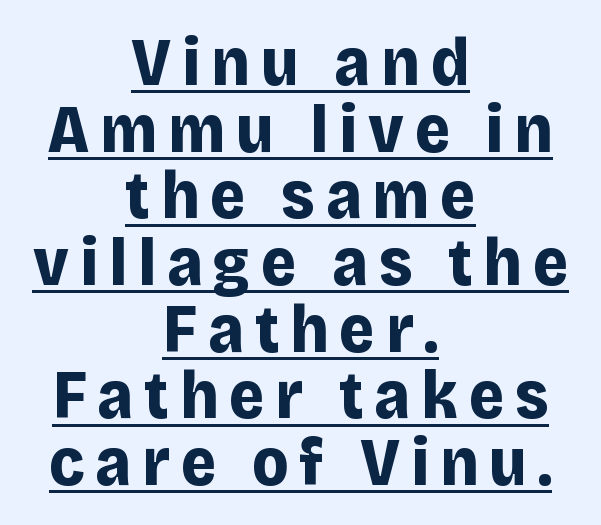
This is roman type, the default non-slanted kind. Vertical spacing — tight. Short and long lines alike share a common midpoint. The characters look thick and weighty, a clear bold. In designer terms, the underline attribute is active on this setting.
